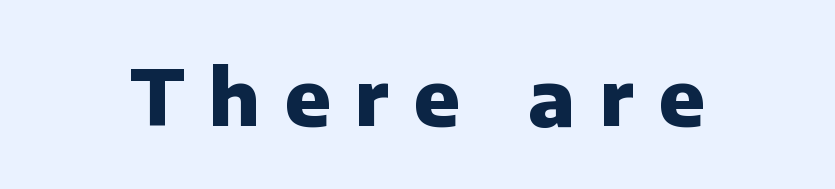
Q: Is the text bold? A: Yes.
Q: Is the text italic (slanted)? A: No, it is upright.
Q: Is the typeface a serif or a sans-serif typeface? A: Sans-serif.
Q: Is the text underlined? A: No.
Q: Is the spacing between letters normal or unusually wide? A: Unusually wide.
Q: Width (condensed, normal, or wide)? A: Normal.
Q: Stroke contrast? A: Low.
Q: x-height? A: Medium.
Q: Monospaced? A: No.
